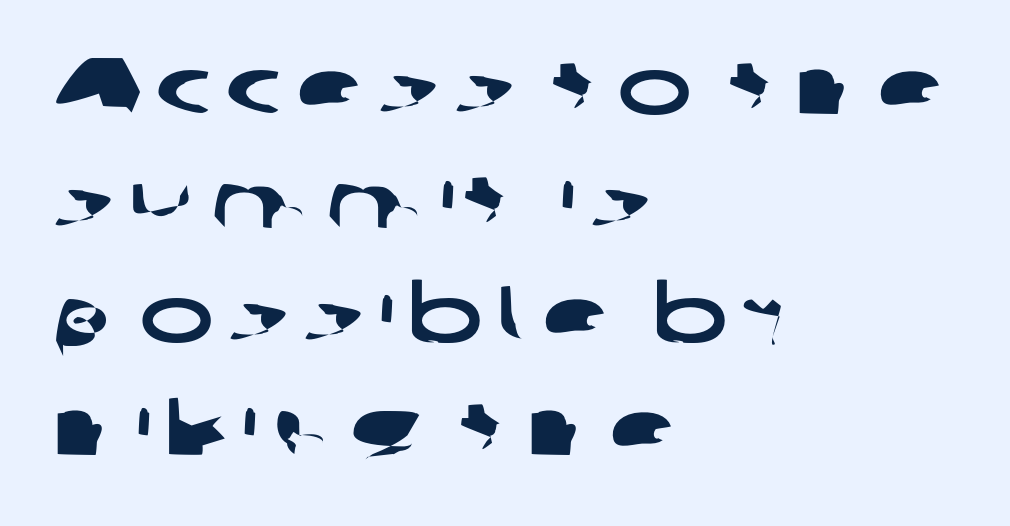
The image shows 79 px wide sans-serif type; set left-aligned, normal line spacing (1.44x), not underlined; low stroke contrast and a medium x-height.
